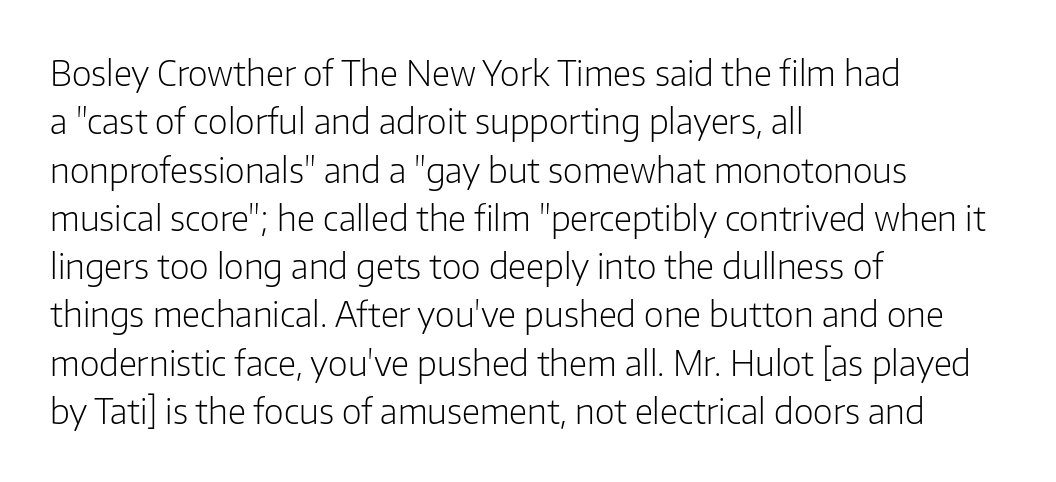
Q: Is the text bold? A: No.
Q: Is the text italic (slanted)? A: No, it is upright.
Q: Is the typeface a serif or a sans-serif typeface? A: Sans-serif.
Q: Is the text underlined? A: No.
Q: How is the paragraph aligned? A: Left-aligned.
Q: Is the spacing between letters normal or unusually wide? A: Normal.
Q: Is the spacing between lines tight, normal or loose? A: Normal.
Q: Width (condensed, normal, or wide)? A: Normal.
Q: Stroke contrast? A: Low.
Q: x-height? A: Medium.
Q: Monospaced? A: No.
